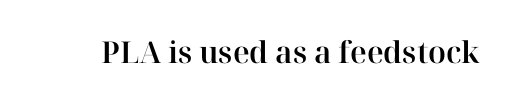
Q: Is the text italic (slanted)? A: No, it is upright.
Q: Is the typeface a serif or a sans-serif typeface? A: Serif.
Q: Is the text underlined? A: No.
Q: Is the spacing between letters normal or unusually wide? A: Normal.
Q: Width (condensed, normal, or wide)? A: Normal.
Q: Stroke contrast? A: High.
Q: x-height? A: Medium.
Q: Monospaced? A: No.
